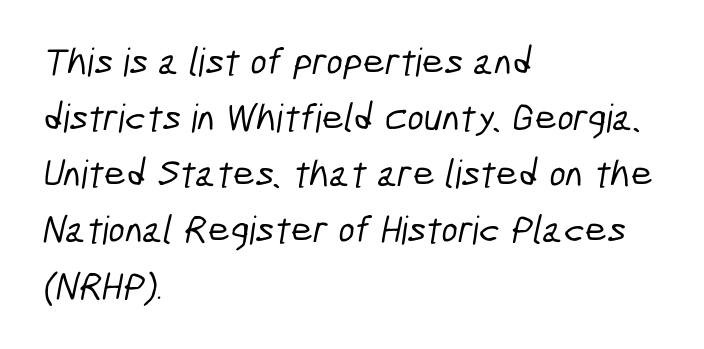
The image shows 39 px condensed sans-serif type; set left-aligned, normal line spacing (1.44x), normal letter spacing, not underlined; low stroke contrast and a medium x-height.
